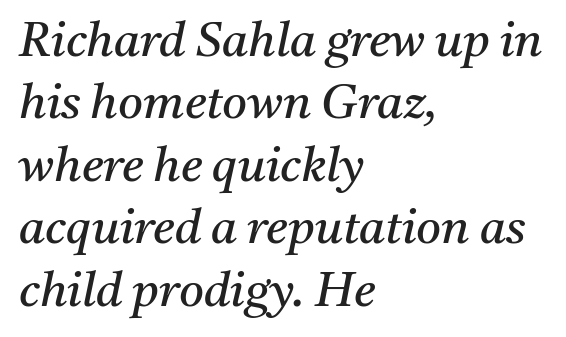
Q: Is the text bold? A: No.
Q: Is the text italic (slanted)? A: Yes, it leans right by about 11 degrees.
Q: Is the typeface a serif or a sans-serif typeface? A: Serif.
Q: Is the text underlined? A: No.
Q: How is the paragraph aligned? A: Left-aligned.
Q: Is the spacing between letters normal or unusually wide? A: Normal.
Q: Is the spacing between lines tight, normal or loose? A: Normal.
Q: Width (condensed, normal, or wide)? A: Normal.
Q: Stroke contrast? A: Medium.
Q: x-height? A: Medium.
Q: Monospaced? A: No.
